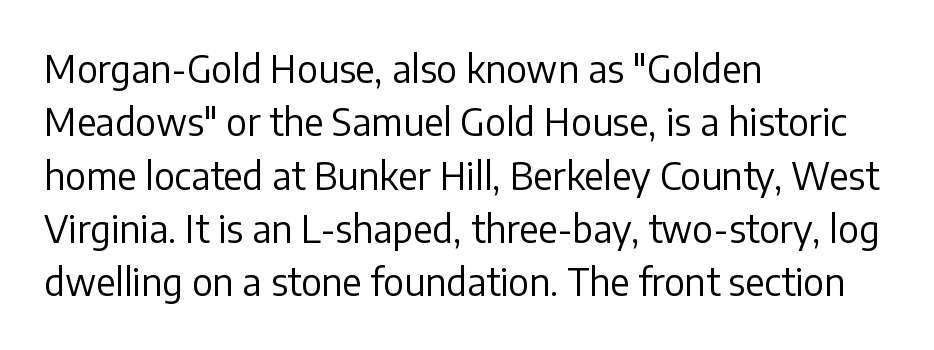
{"serif": "no", "italic": "no", "bold": "no", "weight": "regular", "width": "normal", "stroke_contrast": "low", "x_height": "medium", "monospaced": "no", "underline": "no", "align": "left", "line_spacing": "normal", "line_spacing_ratio": 1.44, "letter_spacing": "normal", "letter_spacing_em": 0.0, "glyph_px": 37}
